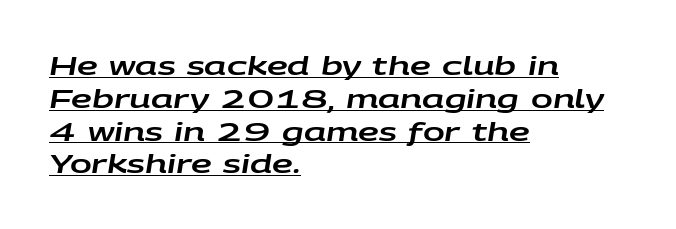
{"italic": "yes", "lean": "right", "slant_degrees": 9, "underline": "yes", "align": "left", "line_spacing": "normal", "line_spacing_ratio": 1.26, "letter_spacing": "normal", "letter_spacing_em": 0.0, "glyph_px": 26}
